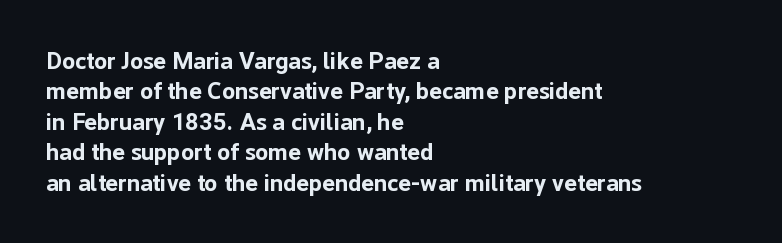
Q: Is the text bold? A: Yes.
Q: Is the text italic (slanted)? A: No, it is upright.
Q: Is the text underlined? A: No.
Q: How is the paragraph aligned? A: Left-aligned.
Q: Is the spacing between letters normal or unusually wide? A: Normal.
Q: Is the spacing between lines tight, normal or loose? A: Normal.
